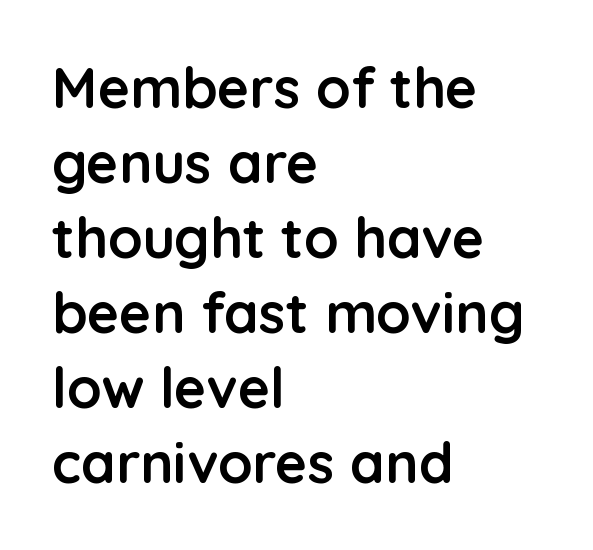
Q: Is the text bold? A: Yes.
Q: Is the text italic (slanted)? A: No, it is upright.
Q: Is the typeface a serif or a sans-serif typeface? A: Sans-serif.
Q: Is the text underlined? A: No.
Q: How is the paragraph aligned? A: Left-aligned.
Q: Is the spacing between letters normal or unusually wide? A: Normal.
Q: Is the spacing between lines tight, normal or loose? A: Normal.
Q: Width (condensed, normal, or wide)? A: Normal.
Q: Stroke contrast? A: Low.
Q: x-height? A: Medium.
Q: Monospaced? A: No.
